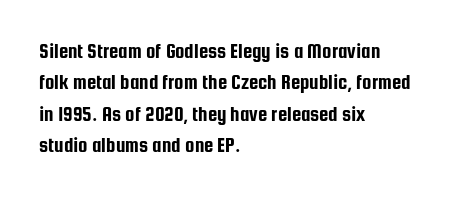
{"italic": "no", "underline": "no", "align": "left", "line_spacing": "normal", "line_spacing_ratio": 1.5, "letter_spacing": "normal", "letter_spacing_em": 0.0, "glyph_px": 21}
